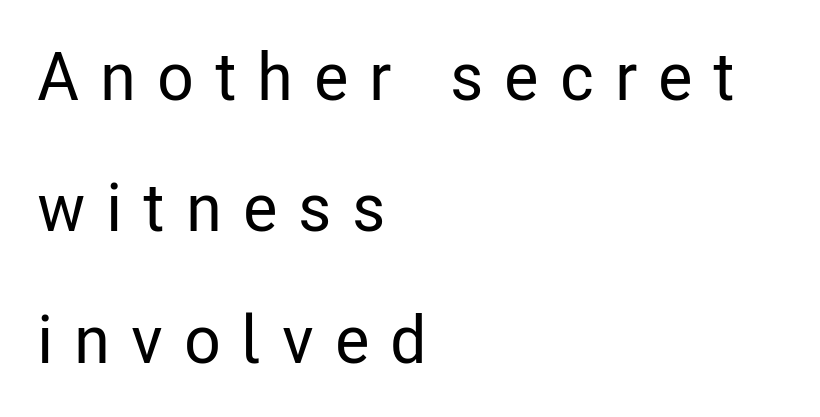
The font family rendered here belongs to the sans-serif group. Look at the tracking — it's clearly loosened, letters drifting apart. Character widths vary here, with narrow letters taking less room than wide ones. The passage shown is not underscored anywhere. You can tell it's not italic because the verticals are truly vertical.
